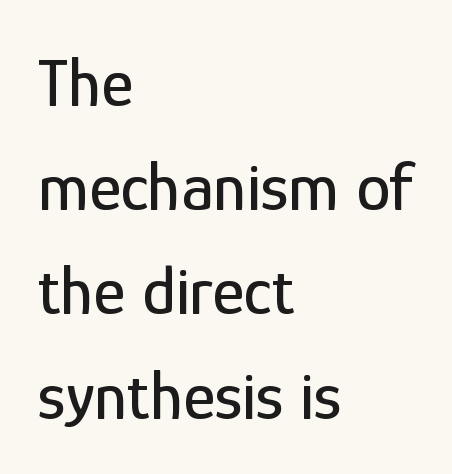
{"serif": "no", "italic": "no", "width": "condensed", "stroke_contrast": "low", "x_height": "medium", "monospaced": "no", "underline": "no", "align": "left", "line_spacing": "normal", "line_spacing_ratio": 1.51, "letter_spacing": "normal", "letter_spacing_em": 0.0, "glyph_px": 69}
